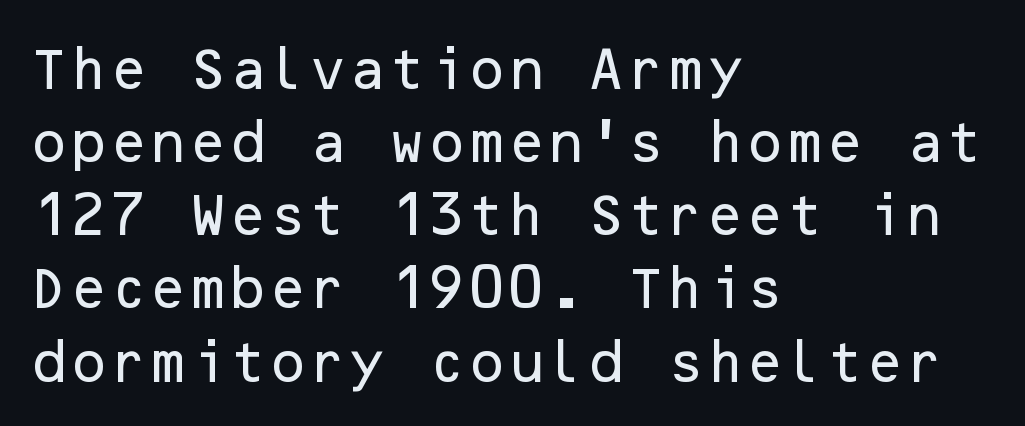
The image shows 46 px sans-serif type, upright; set left-aligned, normal line spacing (1.59x), normal letter spacing, not underlined; low stroke contrast and a medium x-height.
